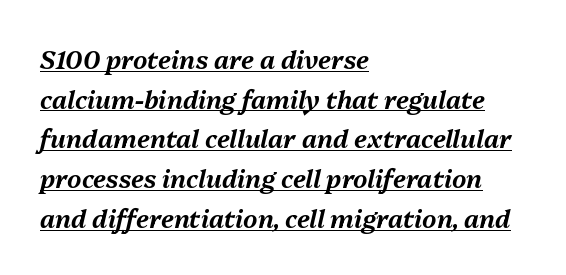
The lines are quadded left. This sample uses plain, unmodified letter spacing. The face used here appears with an underline applied. The leading is moderate, giving the passage an even texture. You can tell it's italic because the verticals aren't actually vertical.
